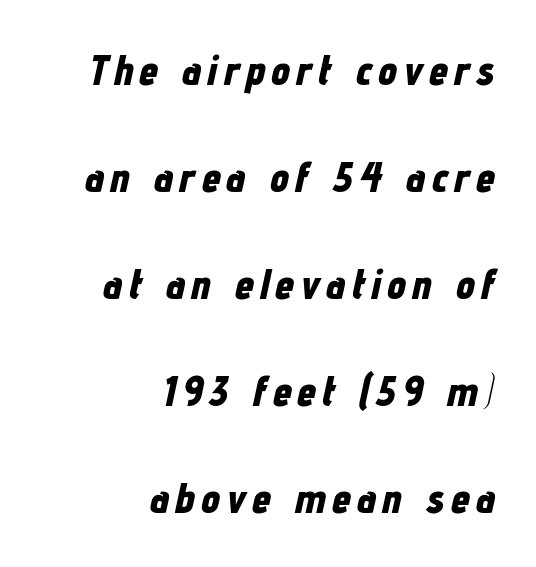
The image shows 43 px bold, condensed type, italic (leaning right); set right-aligned, loose line spacing (2.49x), not underlined; low stroke contrast and a medium x-height.
